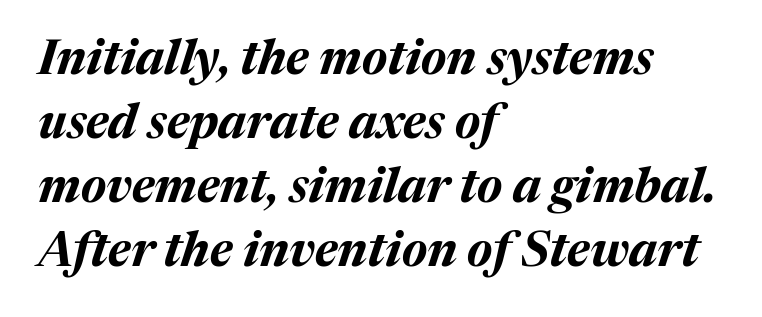
Q: Is the text bold? A: Yes.
Q: Is the text italic (slanted)? A: Yes, it leans right by about 17 degrees.
Q: Is the text underlined? A: No.
Q: How is the paragraph aligned? A: Left-aligned.
Q: Is the spacing between letters normal or unusually wide? A: Normal.
Q: Is the spacing between lines tight, normal or loose? A: Normal.
Q: Width (condensed, normal, or wide)? A: Normal.
Q: Stroke contrast? A: Medium.
Q: x-height? A: Medium.
Q: Monospaced? A: No.
